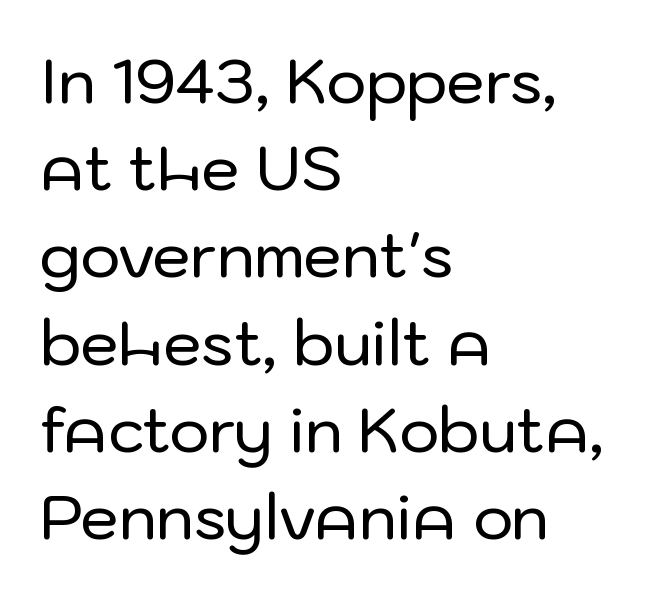
The image shows 61 px sans-serif type, upright; set left-aligned, normal line spacing (1.43x), normal letter spacing, not underlined; low stroke contrast and a medium x-height.
